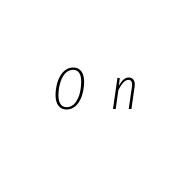
Emphasis-style slanted type is in use. Do the characters align in a grid? No, the font is proportional. Unmarked baselines from the first word to the last. Vertical stems look standard width or narrower in stroke. Each word looks stretched out because of the extra space between its letters.
